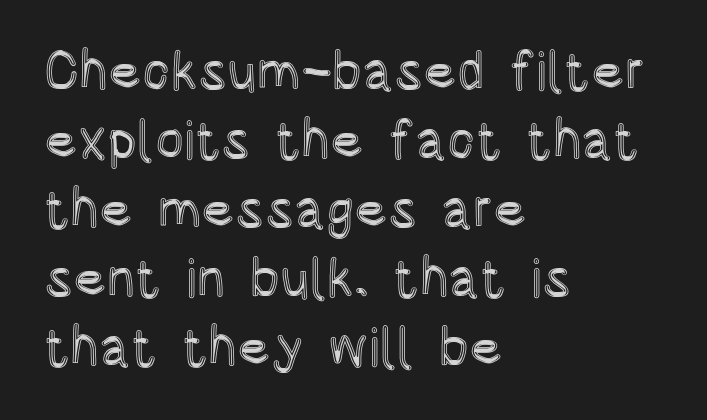
{"italic": "no", "width": "condensed", "x_height": "large", "monospaced": "no", "underline": "no", "align": "left", "line_spacing": "normal", "line_spacing_ratio": 1.28, "letter_spacing": "normal", "letter_spacing_em": 0.0, "glyph_px": 54}
